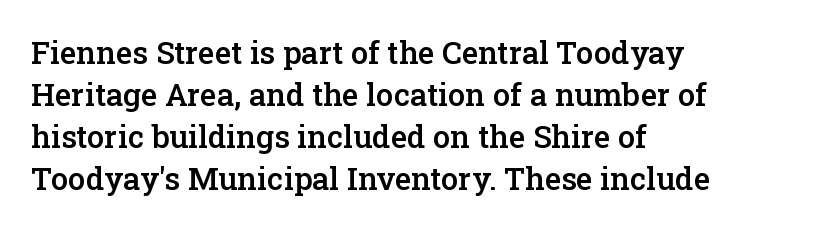
The image shows 31 px semibold serif type, upright; set left-aligned, normal line spacing (1.36x), normal letter spacing, not underlined; low stroke contrast and a medium x-height.
